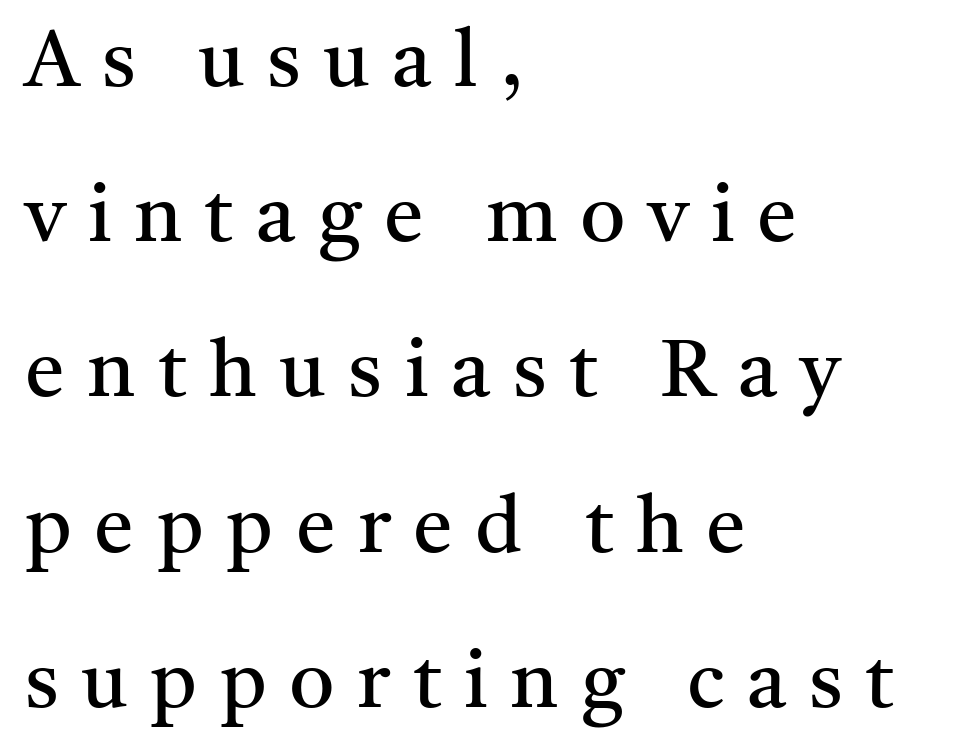
{"serif": "yes", "italic": "no", "bold": "no", "weight": "regular", "width": "normal", "stroke_contrast": "medium", "x_height": "medium", "monospaced": "no", "underline": "no", "align": "left", "line_spacing": "loose", "line_spacing_ratio": 1.94, "letter_spacing": "wide", "letter_spacing_em": 0.28, "glyph_px": 80}
